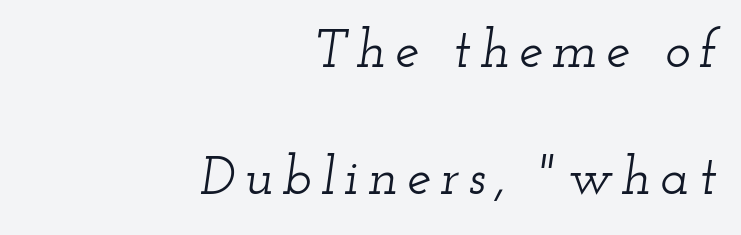
Observe the serifs anchoring each vertical stroke in this sample. Type without underlining. Yep, that's italic — everything's leaning. Reading down the column, the eye jumps a long way to each next line.
